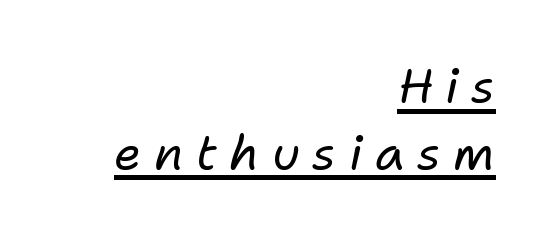
What's the leading like? Ordinary, nothing unusual. Note the varied advance widths — an 'i' is clearly narrower than an 'm'. You can see a thin bar hugging the bottom of the glyphs. Is the type heavy? It reads as light-to-regular instead.
